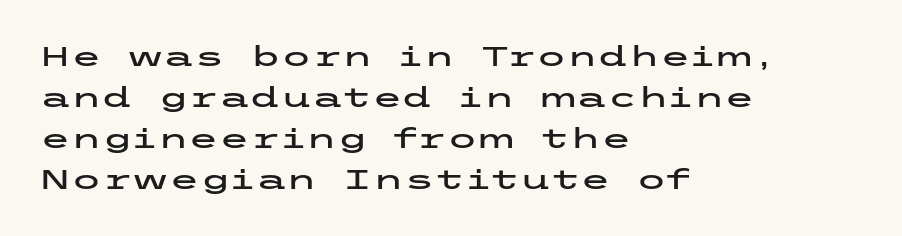
The image shows 28 px wide sans-serif type, upright; set left-aligned, normal line spacing (1.46x), normal letter spacing, not underlined; low stroke contrast and a medium x-height.
